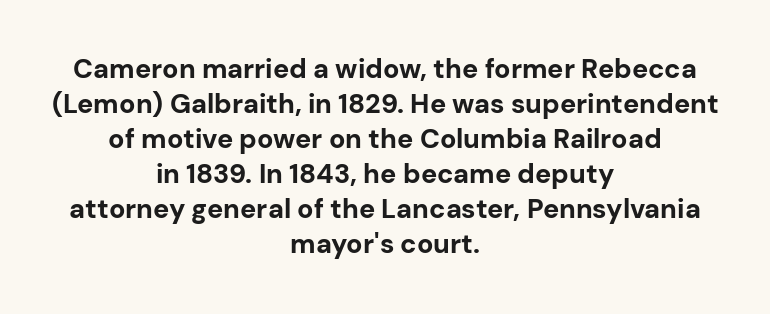
Tracking value appears to be zero — textbook default spacing. A roman cut, with each character standing at attention. One glance says typical: line gaps are just what's usual. Rule under the text: the space is simply empty. Typesetter's note: full bold, strokes at maximum text heaviness.
